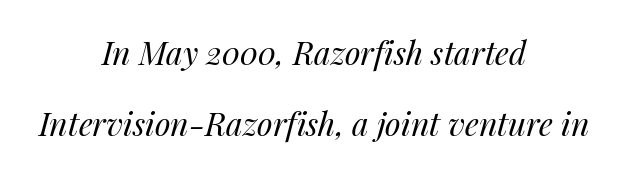
Q: Is the text bold? A: No.
Q: Is the text italic (slanted)? A: Yes, it leans right by about 14 degrees.
Q: Is the text underlined? A: No.
Q: How is the paragraph aligned? A: Centered.
Q: Is the spacing between letters normal or unusually wide? A: Normal.
Q: Is the spacing between lines tight, normal or loose? A: Loose.
Q: Width (condensed, normal, or wide)? A: Normal.
Q: Stroke contrast? A: Medium.
Q: x-height? A: Medium.
Q: Monospaced? A: No.
